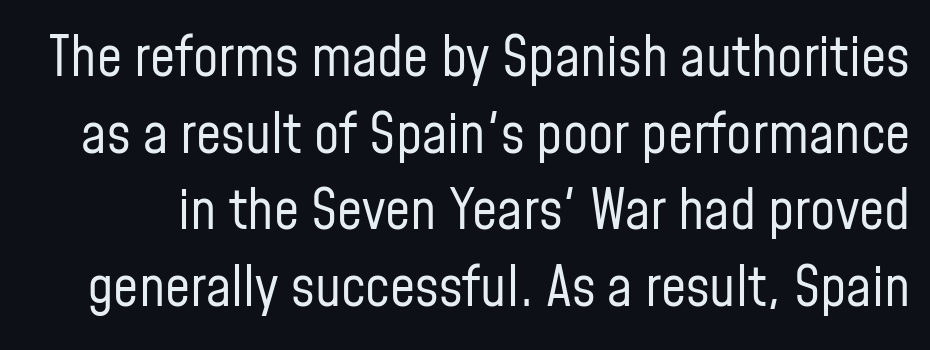
The rendering shows plain stroke endings on the letterforms — a sans-serif design. The rendering uses natural spacing where letterforms have individual widths. Letters rest on an invisible, unmarked baseline. Does the lettering tilt? It doesn't — this is upright. The gaps between neighbouring characters are ordinary and unremarkable. Is this a heavy cut? Hardly; it is regular or lighter.
